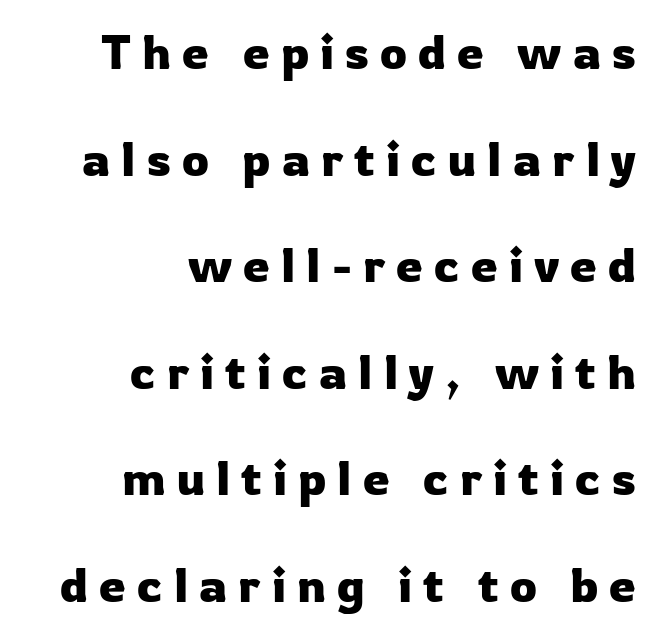
The image shows 48 px sans-serif type, upright; set right-aligned, loose line spacing (2.22x), unusually wide letter spacing (+0.23 em), not underlined; low stroke contrast and a medium x-height.
